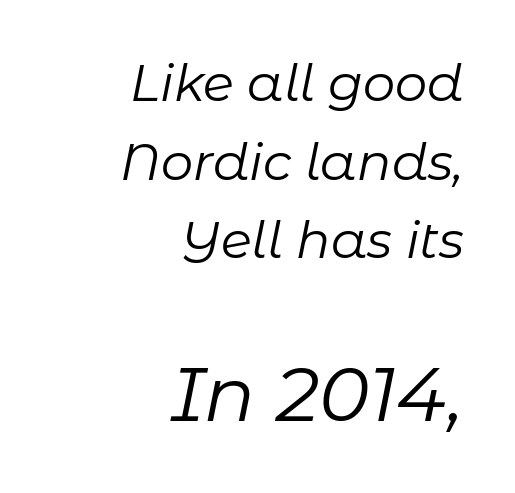
Q: Is the text bold? A: No.
Q: Is the text italic (slanted)? A: Yes, it leans right by about 11 degrees.
Q: Is the text underlined? A: No.
Q: How is the paragraph aligned? A: Right-aligned.
Q: Is the spacing between letters normal or unusually wide? A: Normal.
Q: Is the spacing between lines tight, normal or loose? A: Normal.
Q: Which block of text is set in a larger size, the first (top) or the second (bottom)? A: The second (bottom) one.
Q: Width (condensed, normal, or wide)? A: Normal.
Q: Stroke contrast? A: Low.
Q: x-height? A: Medium.
Q: Monospaced? A: No.
